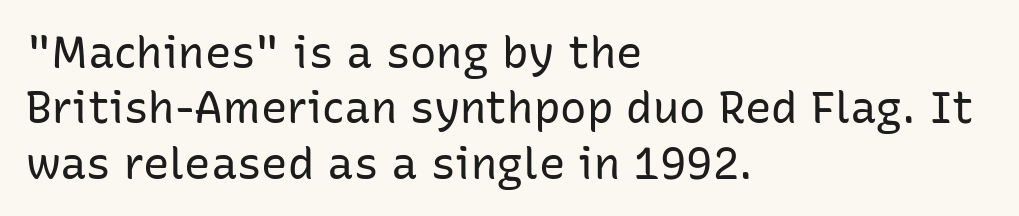
Short note: letters normally spaced. Only glyphs here, with clear space below each row. A typesetter would call this proportional, since set widths differ per character. Casual observation: everything's shoved over to the left. These lines sit exactly where default settings would place them. This is the regular roman posture of the typeface.
